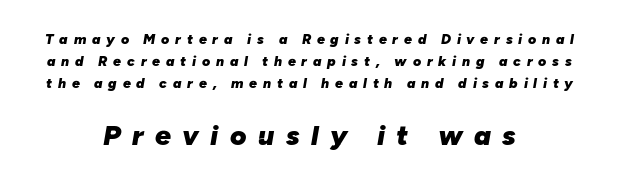
The image shows 28 px heavy type, italic (leaning right); set centered, normal line spacing (1.56x), unusually wide letter spacing (+0.41 em), not underlined; the second (bottom) block is 2.0x larger; low stroke contrast and a medium x-height.
